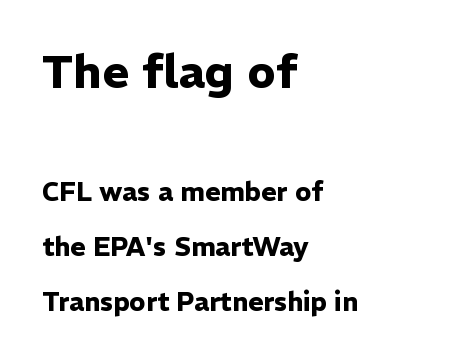
{"serif": "no", "italic": "no", "bold": "yes", "weight": "heavy", "width": "normal", "stroke_contrast": "low", "x_height": "medium", "monospaced": "no", "underline": "no", "align": "left", "line_spacing": "loose", "line_spacing_ratio": 2.1, "letter_spacing": "normal", "letter_spacing_em": 0.0, "larger_block": "first", "size_ratio": 1.77, "glyph_px": 46}
